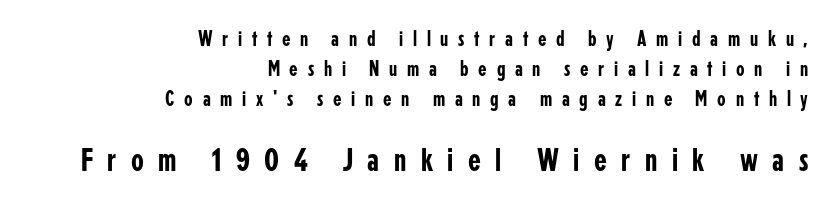
The image shows 33 px condensed sans-serif type, upright; set right-aligned, normal line spacing (1.37x), unusually wide letter spacing (+0.44 em), not underlined; the second (bottom) block is 1.5x larger; low stroke contrast and a medium x-height.
